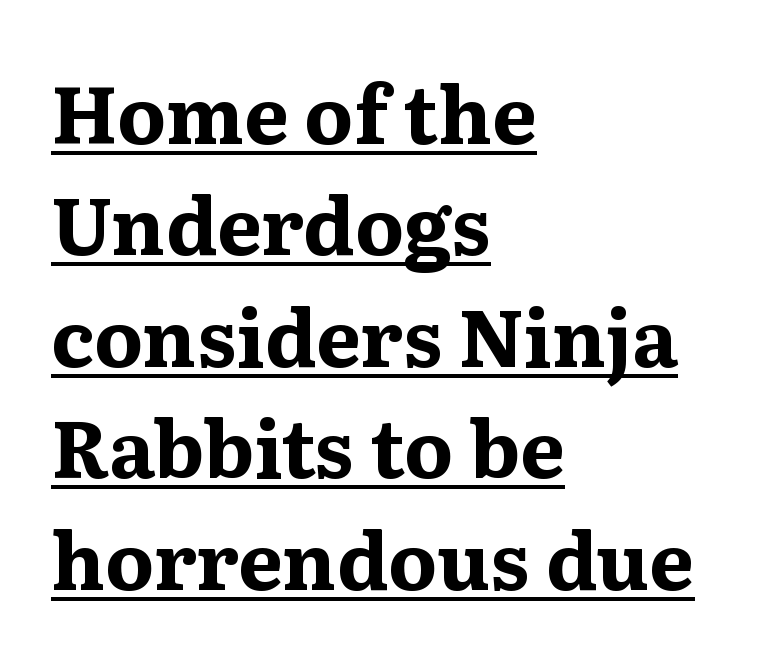
The image shows 79 px bold, wide serif type, upright; set left-aligned, normal line spacing (1.41x), normal letter spacing, underlined; medium stroke contrast and a medium x-height.
